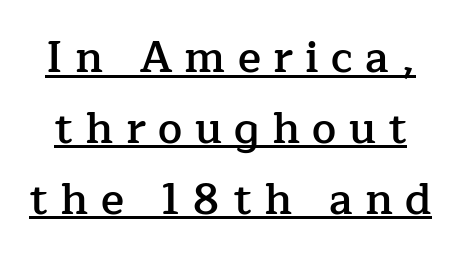
The typesetting leans somewhat heavy: a semibold. This sample uses an upright cut, with every glyph sitting square on the baseline. Do the characters align in a grid? No, the font is proportional. The glyphs are accompanied by a horizontal stroke just below them. Examine the stroke ends and you'll spot serifs. One glance says typical: line gaps are just what's usual.
